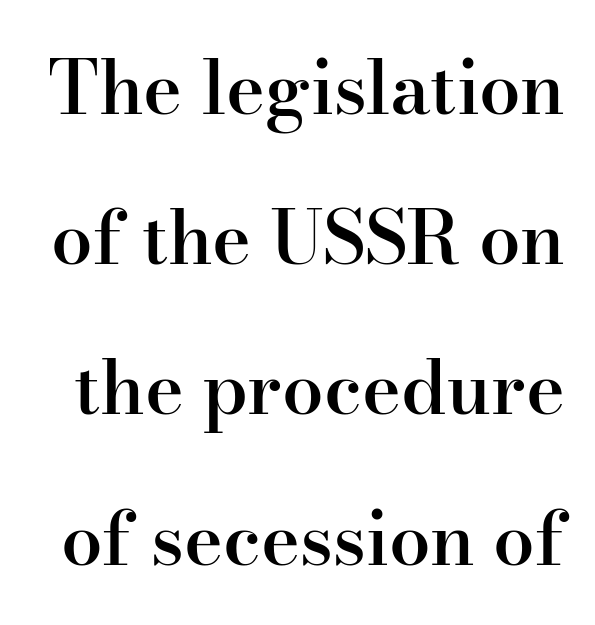
The image shows 74 px semibold serif type, upright; set loose line spacing (2.03x), normal letter spacing, not underlined; high stroke contrast and a small x-height.
